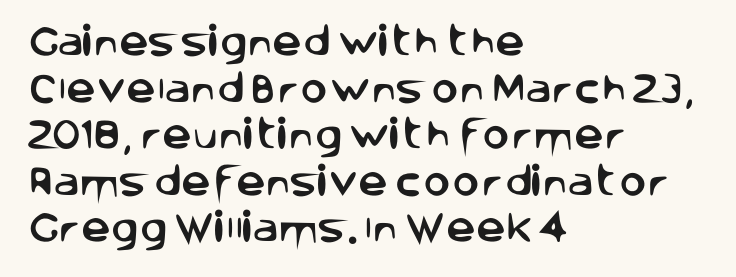
{"serif": "no", "italic": "no", "width": "normal", "stroke_contrast": "low", "x_height": "large", "monospaced": "no", "underline": "no", "align": "left", "line_spacing": "normal", "line_spacing_ratio": 1.41, "letter_spacing": "normal", "letter_spacing_em": 0.0, "glyph_px": 33}
